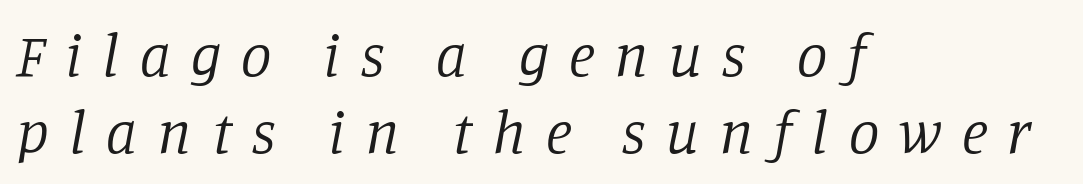
Q: Is the text bold? A: No.
Q: Is the text italic (slanted)? A: Yes, it leans right by about 11 degrees.
Q: Is the typeface a serif or a sans-serif typeface? A: Serif.
Q: Is the text underlined? A: No.
Q: How is the paragraph aligned? A: Left-aligned.
Q: Is the spacing between letters normal or unusually wide? A: Unusually wide.
Q: Is the spacing between lines tight, normal or loose? A: Normal.
Q: Width (condensed, normal, or wide)? A: Normal.
Q: Stroke contrast? A: Low.
Q: x-height? A: Large.
Q: Monospaced? A: No.
